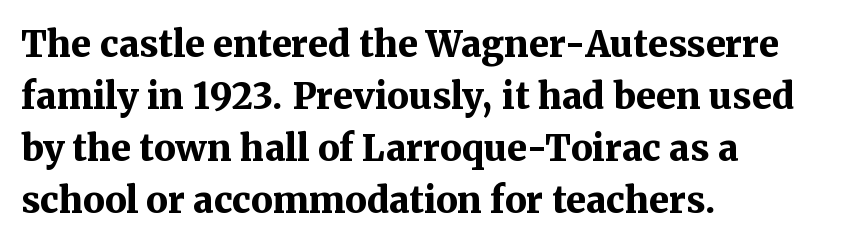
Q: Is the text bold? A: Yes.
Q: Is the text italic (slanted)? A: No, it is upright.
Q: Is the typeface a serif or a sans-serif typeface? A: Serif.
Q: Is the text underlined? A: No.
Q: How is the paragraph aligned? A: Left-aligned.
Q: Is the spacing between letters normal or unusually wide? A: Normal.
Q: Is the spacing between lines tight, normal or loose? A: Normal.
Q: Width (condensed, normal, or wide)? A: Normal.
Q: Stroke contrast? A: Medium.
Q: x-height? A: Medium.
Q: Monospaced? A: No.
